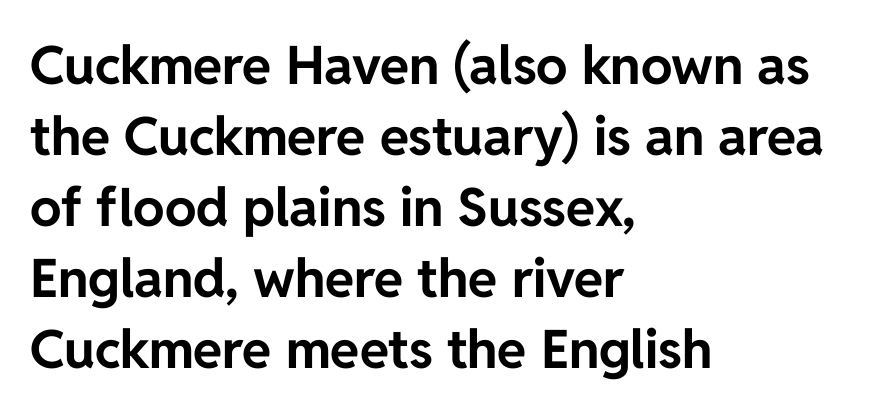
The image shows 53 px bold sans-serif type, upright; set left-aligned, normal line spacing (1.34x), normal letter spacing, not underlined; low stroke contrast and a medium x-height.
